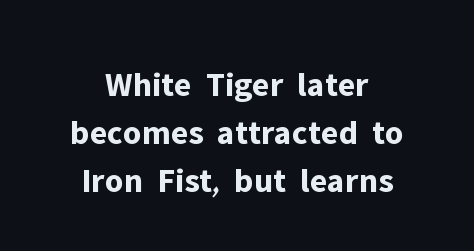
The image shows 35 px bold sans-serif type, upright; set centered, normal line spacing (1.37x), normal letter spacing, not underlined; low stroke contrast and a medium x-height.
